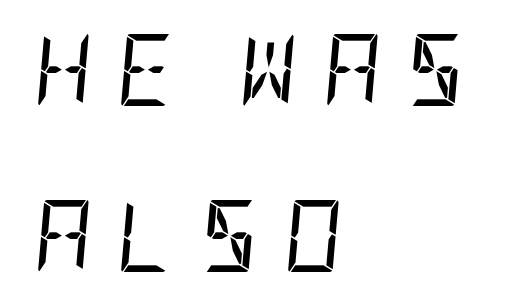
{"italic": "yes", "lean": "right", "slant_degrees": 5, "bold": "no", "weight": "regular", "width": "condensed", "stroke_contrast": "low", "x_height": "large", "underline": "no", "align": "left", "line_spacing": "loose", "line_spacing_ratio": 2.31, "letter_spacing": "wide", "letter_spacing_em": 0.34, "glyph_px": 72}
